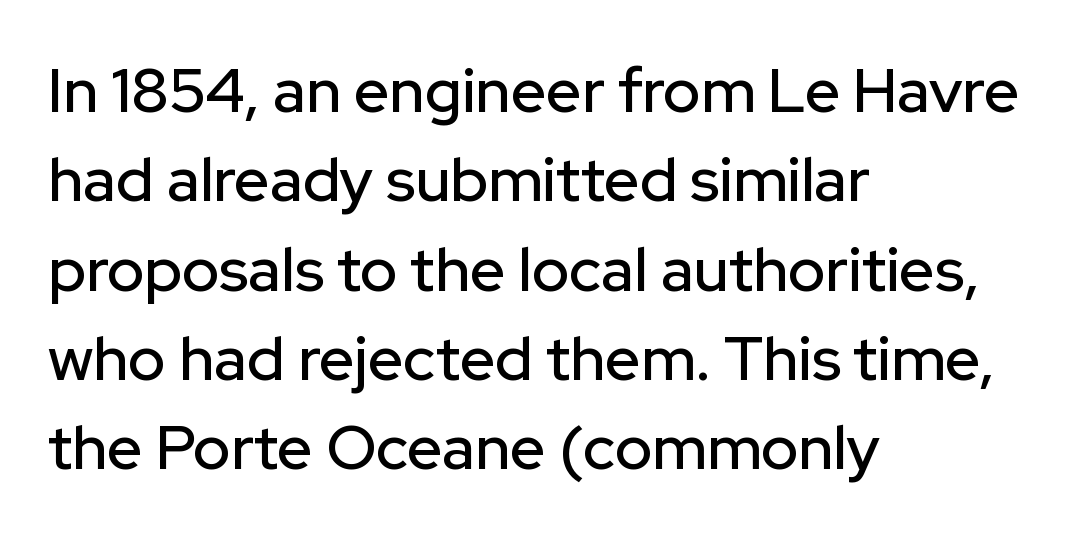
The image shows 62 px sans-serif type, upright; set left-aligned, normal line spacing (1.44x), normal letter spacing, not underlined; low stroke contrast and a medium x-height.
